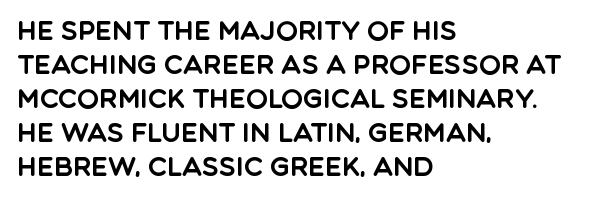
{"italic": "no", "underline": "no", "align": "left", "line_spacing": "normal", "line_spacing_ratio": 1.31, "letter_spacing": "normal", "letter_spacing_em": 0.0, "glyph_px": 26}
